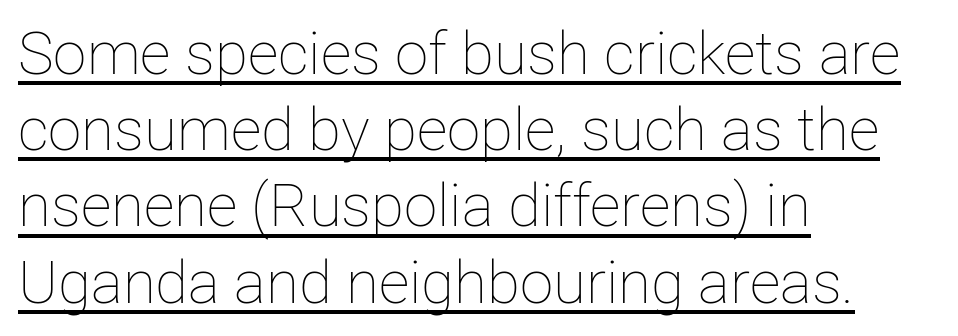
{"italic": "no", "bold": "no", "weight": "thin", "width": "normal", "stroke_contrast": "low", "x_height": "medium", "monospaced": "no", "underline": "yes", "align": "left", "line_spacing": "normal", "line_spacing_ratio": 1.27, "letter_spacing": "normal", "letter_spacing_em": 0.0, "glyph_px": 60}
